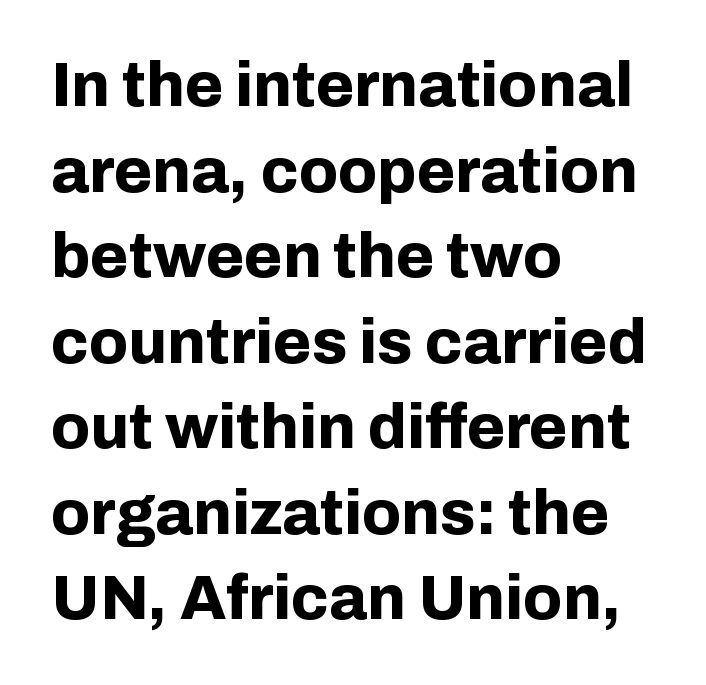
The image shows 62 px bold sans-serif type, upright; set left-aligned, normal line spacing (1.38x), normal letter spacing, not underlined; low stroke contrast and a medium x-height.
